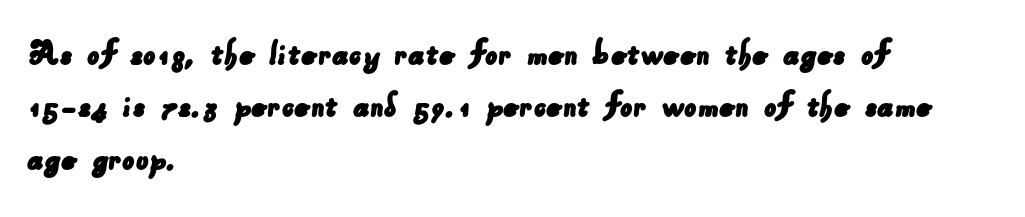
Varying glyph widths throughout — classic text-font behaviour. Reading down the column, the eye jumps a familiar distance to each next line. Rule under the text: the space is simply empty. Look at the bottom of the vertical strokes: they stop flat, with no serifs. Does the copy run flush right? No — it runs flush left. Spacing between characters is what you'd get straight out of the box.
